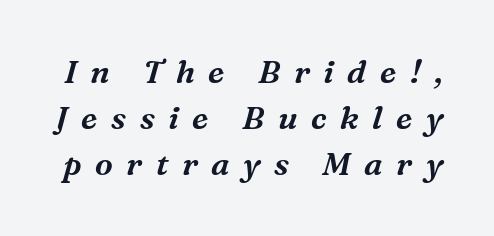
Any mark beneath the type? The region is blank. Serif or sans? Serif — the stroke terminals have little feet. What stands out about the letter spacing? Its width — letters are far apart. Yep, that's italic — everything's leaning. Character widths vary here, with narrow letters taking less room than wide ones. The space between consecutive lines is moderate.
